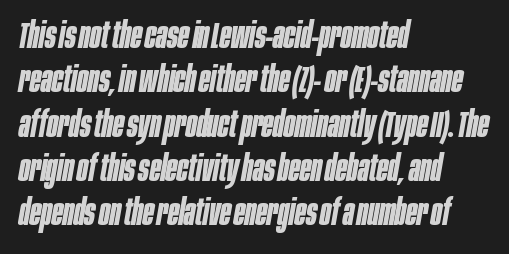
Q: Is the text bold? A: Yes.
Q: Is the text italic (slanted)? A: Yes, it leans right by about 10 degrees.
Q: Is the text underlined? A: No.
Q: How is the paragraph aligned? A: Left-aligned.
Q: Is the spacing between letters normal or unusually wide? A: Normal.
Q: Width (condensed, normal, or wide)? A: Condensed.
Q: Stroke contrast? A: Low.
Q: x-height? A: Large.
Q: Monospaced? A: No.
